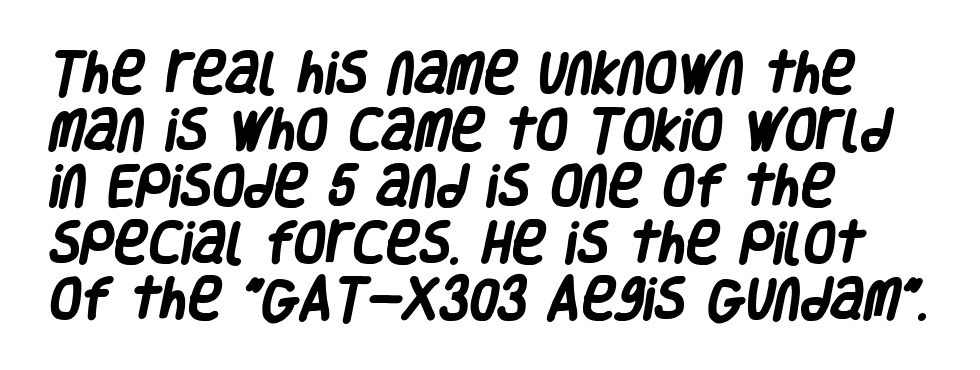
{"serif": "no", "bold": "yes", "weight": "heavy", "width": "condensed", "stroke_contrast": "low", "x_height": "large", "monospaced": "no", "underline": "no", "align": "left", "line_spacing_ratio": 1.23, "letter_spacing": "normal", "letter_spacing_em": 0.0, "glyph_px": 46}
